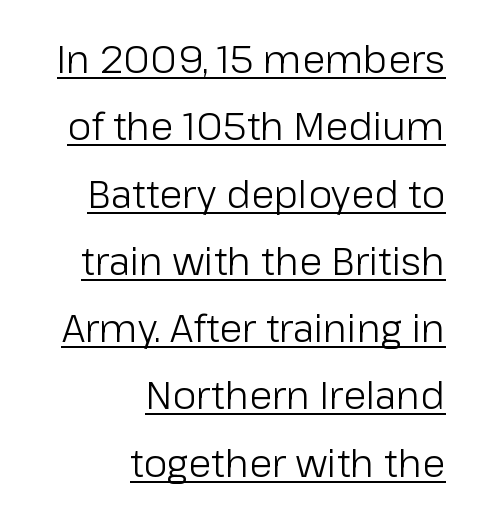
Spacing verdict: proportional, widths tailored to each character. This is the regular roman posture of the typeface. Check the space under the baseline: a stroke is drawn there. The lines in this sample share a right terminus and differ only in where they begin.
